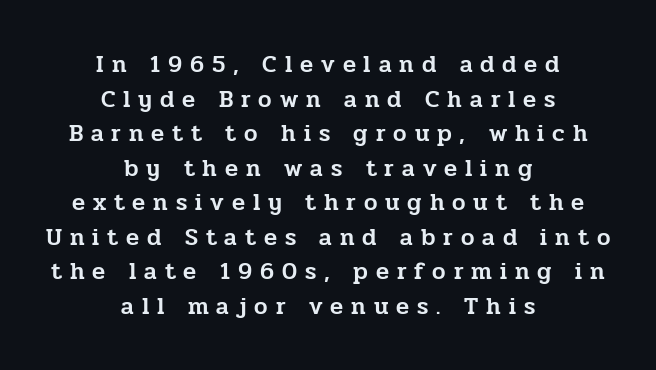
The image shows 24 px text type, upright; set centered, normal line spacing (1.44x), unusually wide letter spacing (+0.33 em), not underlined.
